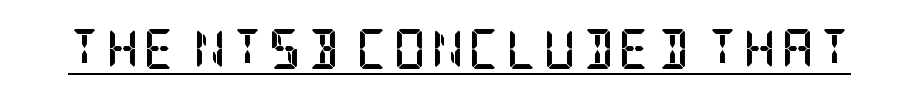
In terms of letterform style, serifs are clearly present. Decoration check: the copy is underlined. I'd describe the lettering as bold — thick and assertive. This sample uses an upright cut, with every glyph sitting square on the baseline.
